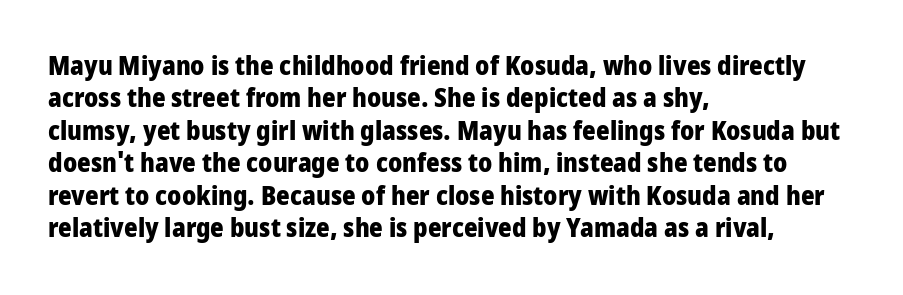
Interline gaps are of average width in this sample. Words float on clear page, feet unadorned. Weight check: bold — yes, fully. These lines were composed using upright roman letters.
